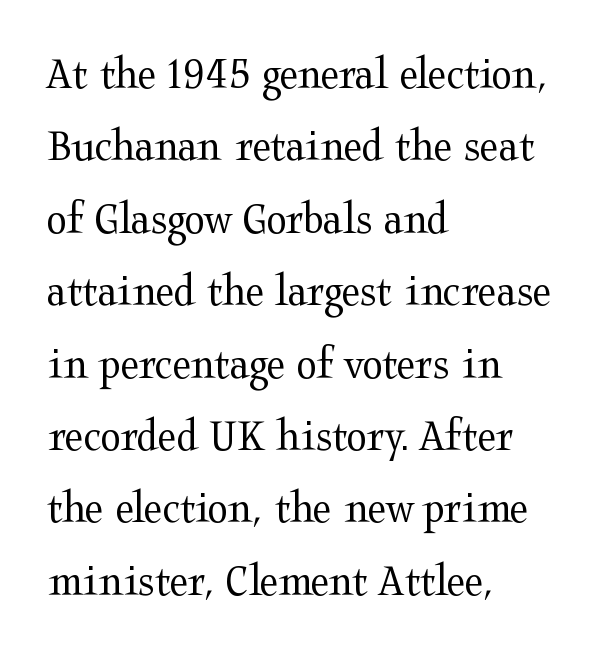
The lettering holds an erect, upright posture throughout. Rows of type keep a routine distance in the vertical direction. A typesetter would call this proportional, since set widths differ per character. Is this a sans? No — the strokes have serifs.
